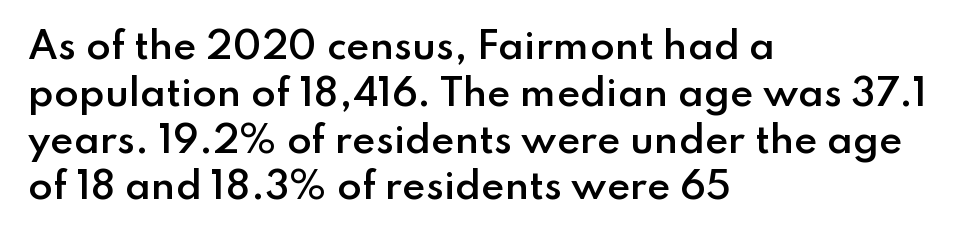
{"serif": "no", "italic": "no", "bold": "semi", "weight": "semibold", "width": "normal", "stroke_contrast": "low", "x_height": "small", "monospaced": "no", "underline": "no", "align": "left", "line_spacing": "normal", "line_spacing_ratio": 1.3, "letter_spacing": "normal", "letter_spacing_em": 0.0, "glyph_px": 36}
